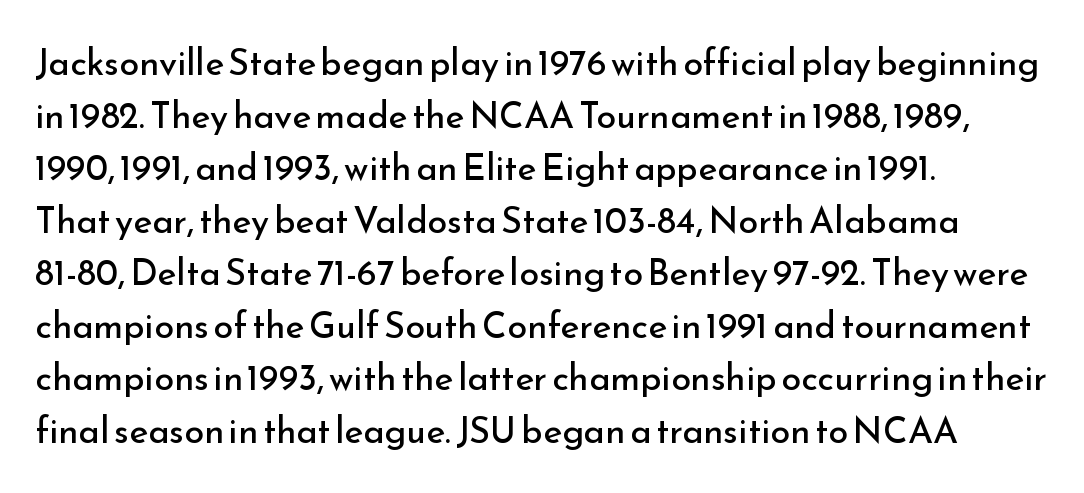
{"serif": "no", "italic": "no", "bold": "no", "weight": "regular", "width": "normal", "stroke_contrast": "low", "x_height": "small", "monospaced": "no", "underline": "no", "align": "left", "line_spacing": "normal", "line_spacing_ratio": 1.46, "letter_spacing": "normal", "letter_spacing_em": 0.0, "glyph_px": 36}
